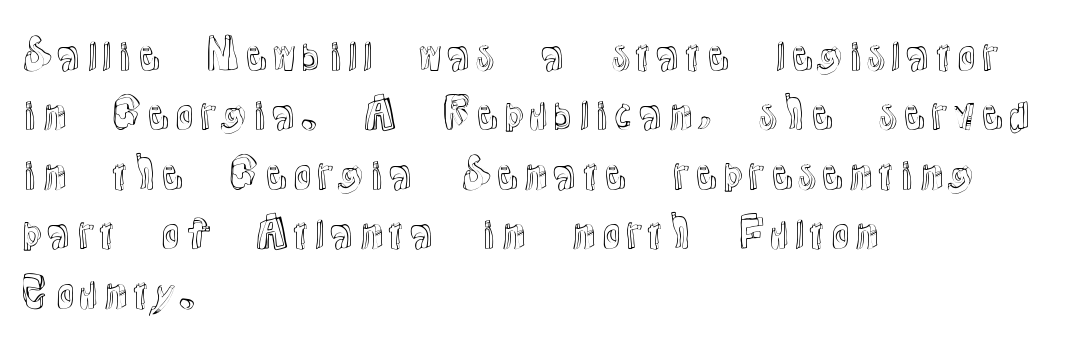
Q: Is the text italic (slanted)? A: No, it is upright.
Q: Is the text underlined? A: No.
Q: How is the paragraph aligned? A: Left-aligned.
Q: Is the spacing between letters normal or unusually wide? A: Normal.
Q: Is the spacing between lines tight, normal or loose? A: Normal.
Q: Width (condensed, normal, or wide)? A: Normal.
Q: x-height? A: Medium.
Q: Monospaced? A: No.
